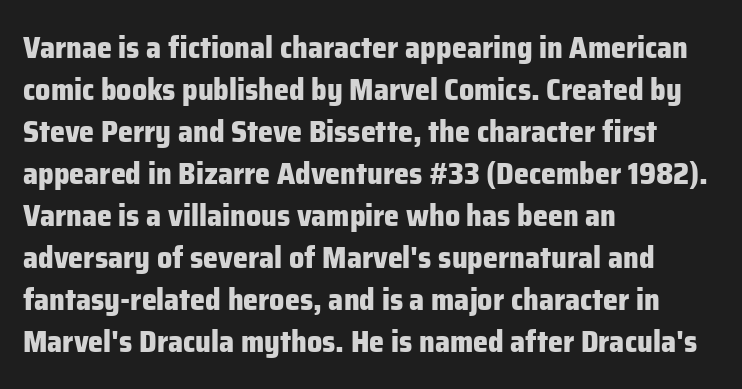
The image shows 30 px heavy sans-serif type, upright; set left-aligned, normal line spacing (1.4x), normal letter spacing, not underlined; low stroke contrast and a medium x-height.
